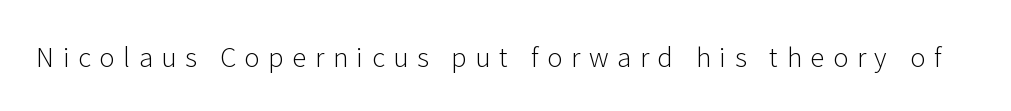
These lines have a slow, spaced-out rhythm from letter to letter. No chunkiness to these letters — they're not bold. The foot of each line stays bare and open. Italic? Not at all — the glyphs are vertical.
